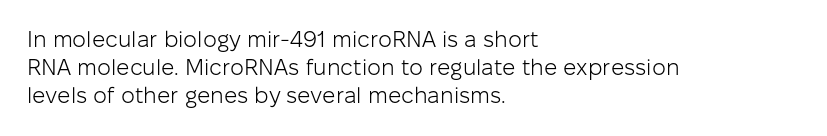
Q: Is the text bold? A: No.
Q: Is the text italic (slanted)? A: No, it is upright.
Q: Is the text underlined? A: No.
Q: How is the paragraph aligned? A: Left-aligned.
Q: Is the spacing between letters normal or unusually wide? A: Normal.
Q: Is the spacing between lines tight, normal or loose? A: Normal.
